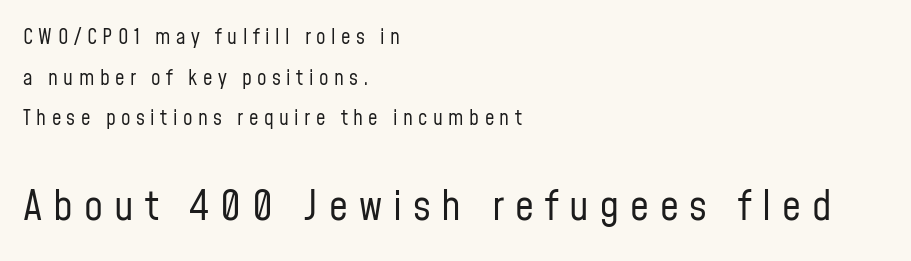
The image shows 42 px regular-weight, condensed sans-serif type, upright; set left-aligned, loose line spacing (1.93x), unusually wide letter spacing (+0.26 em), not underlined; the second (bottom) block is 2.0x larger; low stroke contrast and a medium x-height.
